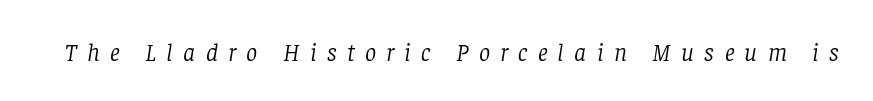
Posture: slanted. Weight class: somewhere from thin through regular. Caption: expanded tracking, letters set apart. The gap between lines stays unmarked.
